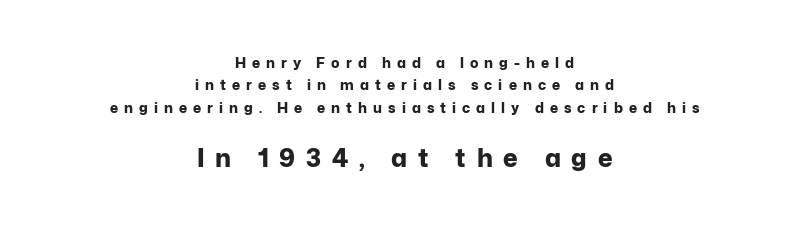
Spacing between characters has been opened up far beyond the box default. A typesetter would mark this as roman, not italic. The rendering uses a moderate line-height, typical for paragraphs. The rendering uses a bold face; every stroke is thick and dark. The area under the type is left untouched.
